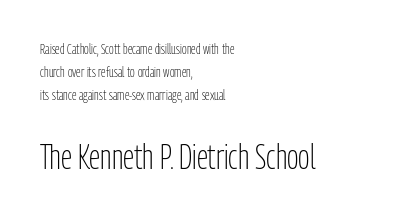
Q: Is the text bold? A: No.
Q: Is the text italic (slanted)? A: No, it is upright.
Q: Is the typeface a serif or a sans-serif typeface? A: Sans-serif.
Q: Is the text underlined? A: No.
Q: How is the paragraph aligned? A: Left-aligned.
Q: Is the spacing between letters normal or unusually wide? A: Normal.
Q: Is the spacing between lines tight, normal or loose? A: Normal.
Q: Which block of text is set in a larger size, the first (top) or the second (bottom)? A: The second (bottom) one.
Q: Width (condensed, normal, or wide)? A: Condensed.
Q: Stroke contrast? A: Low.
Q: x-height? A: Medium.
Q: Monospaced? A: No.
